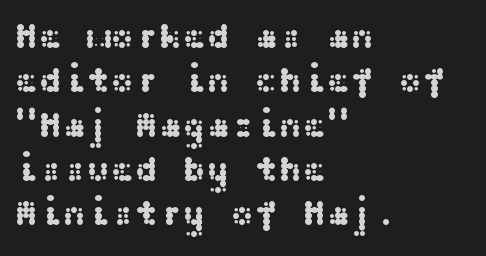
The image shows 36 px wide sans-serif type, upright; set left-aligned, line spacing 1.23x, normal letter spacing, not underlined; medium stroke contrast and a medium x-height.
